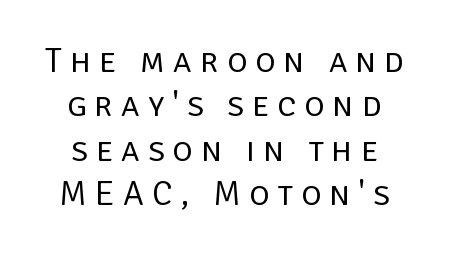
Q: Is the text bold? A: No.
Q: Is the text italic (slanted)? A: No, it is upright.
Q: Is the typeface a serif or a sans-serif typeface? A: Sans-serif.
Q: Is the text underlined? A: No.
Q: How is the paragraph aligned? A: Centered.
Q: Is the spacing between letters normal or unusually wide? A: Unusually wide.
Q: Is the spacing between lines tight, normal or loose? A: Normal.
Q: Width (condensed, normal, or wide)? A: Normal.
Q: Stroke contrast? A: Low.
Q: x-height? A: Large.
Q: Monospaced? A: No.
